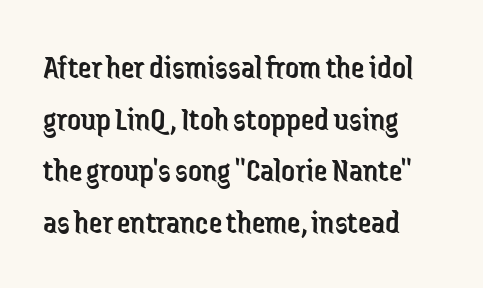
{"serif": "no", "italic": "no", "bold": "no", "weight": "regular", "width": "condensed", "stroke_contrast": "low", "x_height": "medium", "monospaced": "no", "underline": "no", "align": "left", "line_spacing": "normal", "line_spacing_ratio": 1.52, "letter_spacing": "normal", "letter_spacing_em": 0.0, "glyph_px": 34}
